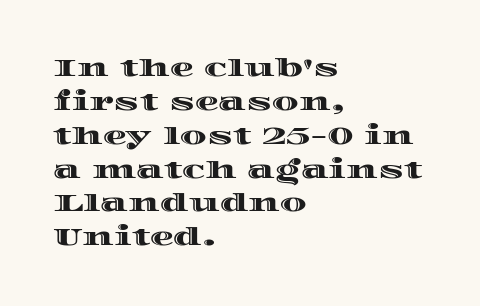
Q: Is the text italic (slanted)? A: No, it is upright.
Q: Is the text underlined? A: No.
Q: How is the paragraph aligned? A: Left-aligned.
Q: Is the spacing between letters normal or unusually wide? A: Normal.
Q: Is the spacing between lines tight, normal or loose? A: Normal.
